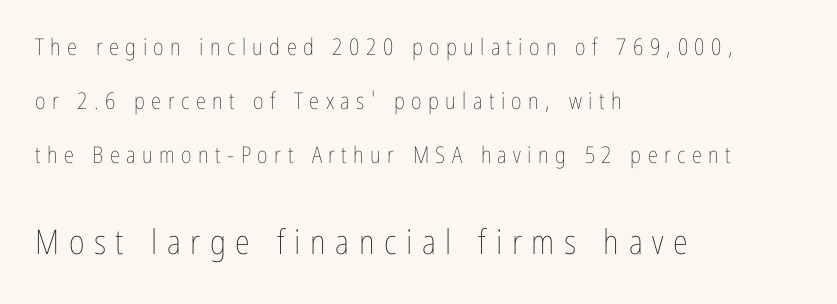
The image shows 34 px thin, condensed type, upright; set left-aligned, loose line spacing (2.35x), unusually wide letter spacing (+0.28 em), not underlined; the second (bottom) block is 1.48x larger; low stroke contrast and a medium x-height.
